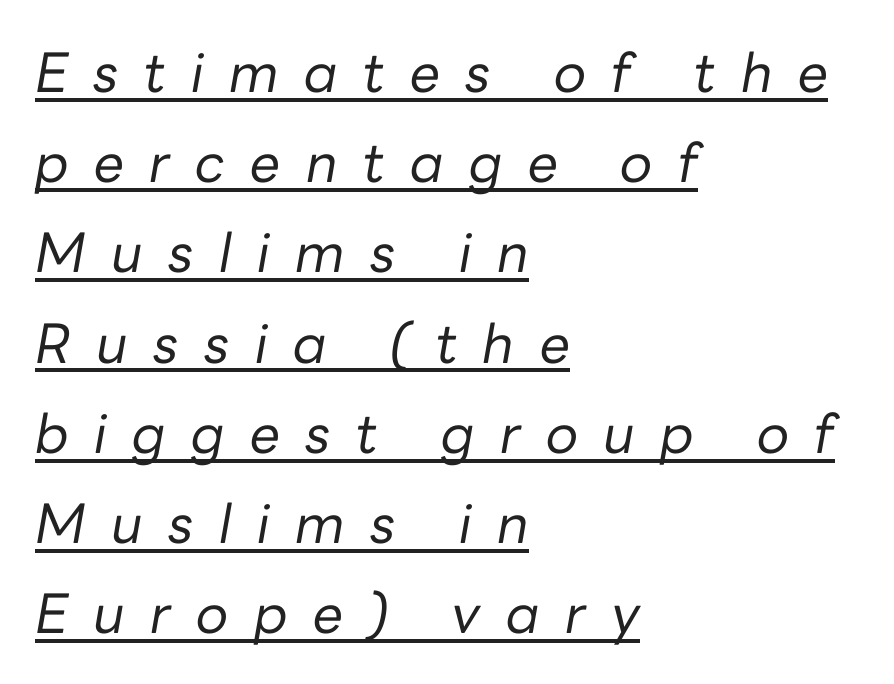
{"italic": "yes", "lean": "right", "slant_degrees": 10, "bold": "no", "weight": "regular", "width": "normal", "stroke_contrast": "low", "x_height": "medium", "monospaced": "no", "underline": "yes", "align": "left", "line_spacing": "normal", "line_spacing_ratio": 1.67, "letter_spacing": "wide", "letter_spacing_em": 0.47, "glyph_px": 54}
